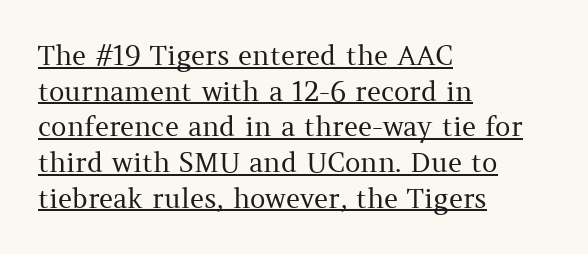
If you drew a ruler down the left edge, every line would touch it. Vertical spacing — default. Like a heading marked for emphasis, these lines bear an underscore. These lines were composed using upright roman letters. Bold? No — there's no thickening of the strokes.
